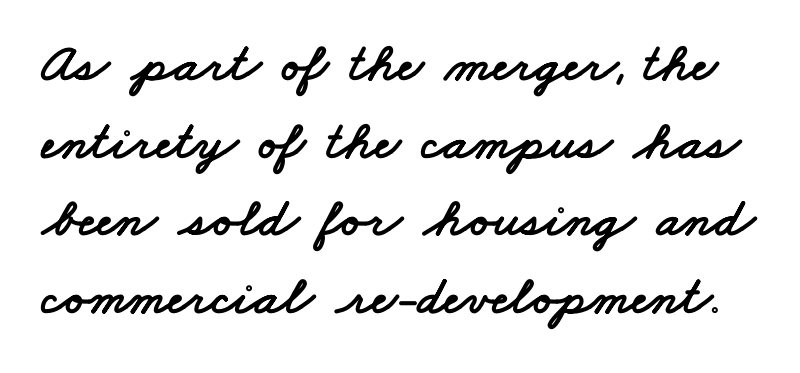
The image shows 55 px wide sans-serif type; set normal line spacing (1.41x), normal letter spacing, not underlined; low stroke contrast and a small x-height.
